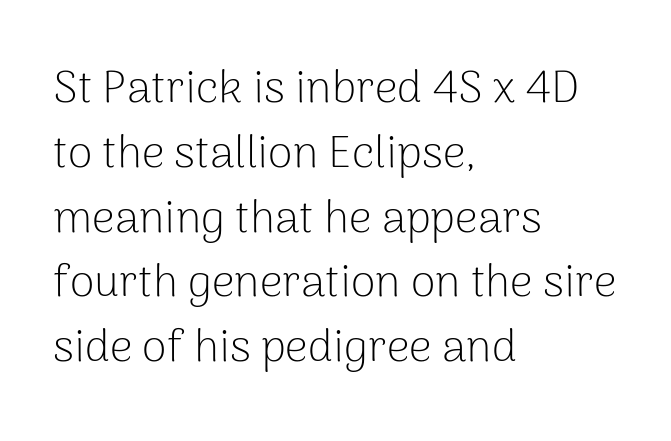
The image shows 45 px light sans-serif type, upright; set left-aligned, normal line spacing (1.44x), normal letter spacing, not underlined; low stroke contrast and a medium x-height.
